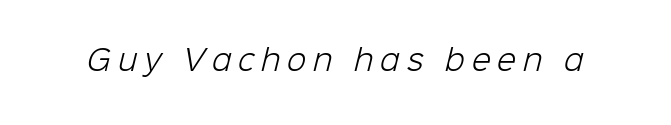
The image shows 28 px light sans-serif type; set unusually wide letter spacing (+0.24 em), not underlined; low stroke contrast and a medium x-height.
